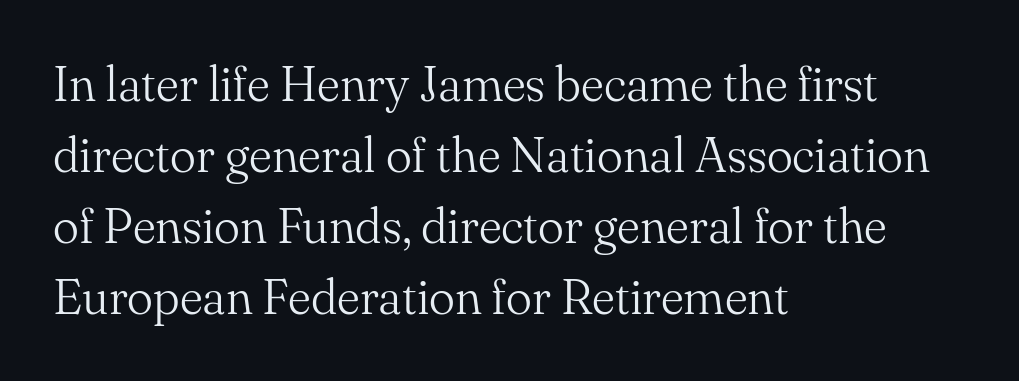
All the whitespace from short lines collects on the right. No chunkiness to these letters — they're not bold. Proportional: the letters do not fall into vertical columns. One glance says typical: line gaps are just what's usual. The typography opts for an upright posture over an oblique one.
